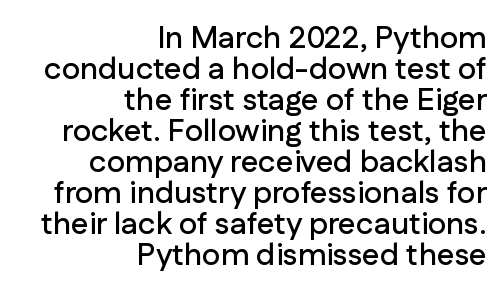
{"serif": "no", "italic": "no", "width": "normal", "stroke_contrast": "low", "x_height": "medium", "monospaced": "no", "underline": "no", "align": "right", "line_spacing": "tight", "line_spacing_ratio": 1.0, "letter_spacing": "normal", "letter_spacing_em": 0.0, "glyph_px": 31}
